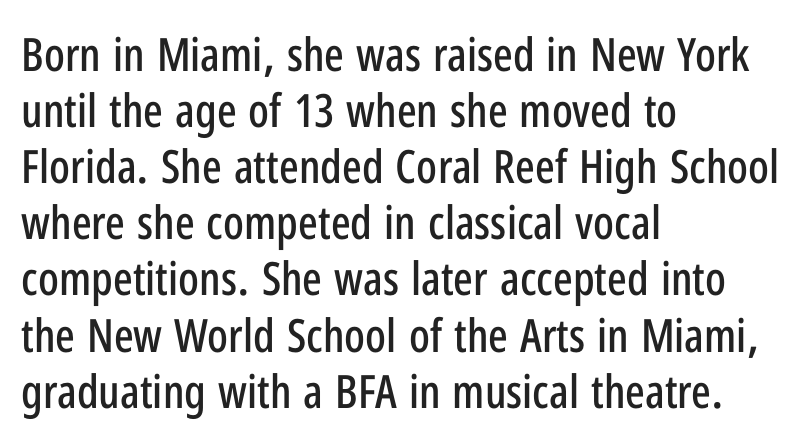
Q: Is the text italic (slanted)? A: No, it is upright.
Q: Is the typeface a serif or a sans-serif typeface? A: Sans-serif.
Q: Is the text underlined? A: No.
Q: How is the paragraph aligned? A: Left-aligned.
Q: Is the spacing between letters normal or unusually wide? A: Normal.
Q: Width (condensed, normal, or wide)? A: Condensed.
Q: Stroke contrast? A: Low.
Q: x-height? A: Medium.
Q: Monospaced? A: No.
